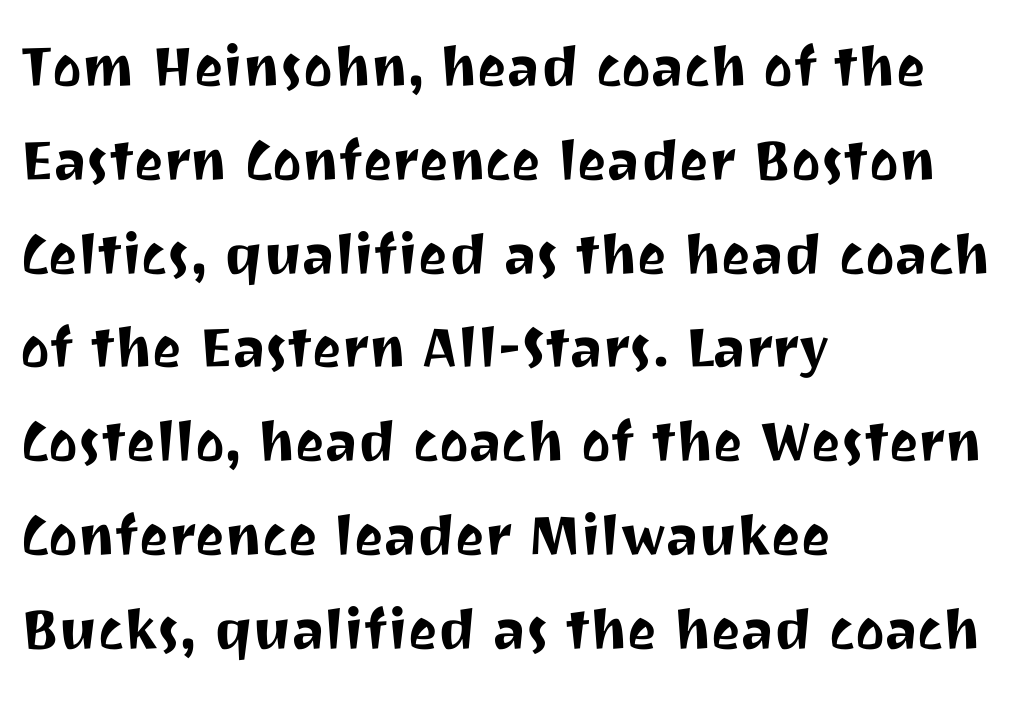
{"serif": "no", "italic": "no", "width": "normal", "stroke_contrast": "medium", "x_height": "medium", "monospaced": "no", "underline": "no", "align": "left", "line_spacing": "normal", "line_spacing_ratio": 1.34, "letter_spacing": "normal", "letter_spacing_em": 0.0, "glyph_px": 70}
